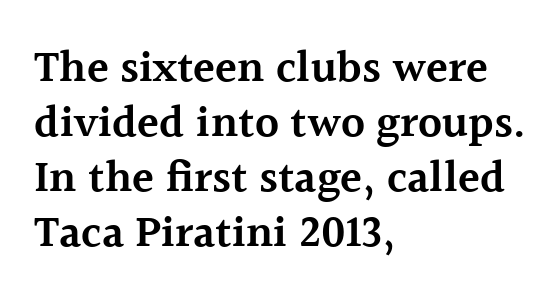
This is the regular roman posture of the typeface. The baseline area is clear. Every letter is mildly thick-stroked: semibold rather than bold. The horizontal fit of the characters is conventional and even. Small tapered or slab feet sit at the stroke ends, so this counts as serif.
